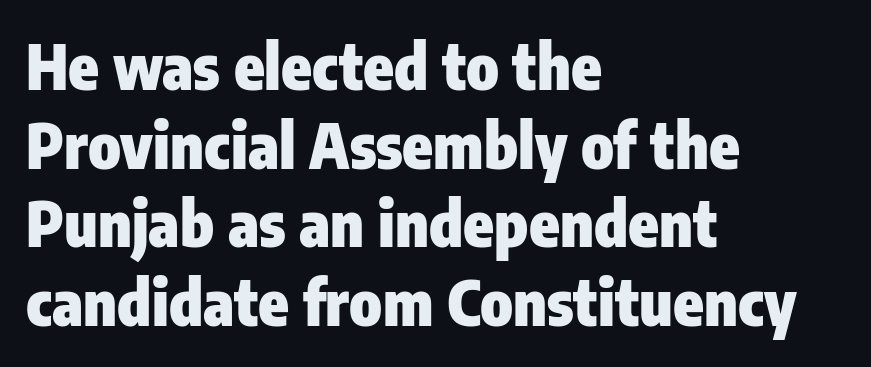
The image shows 62 px heavy, condensed sans-serif type, upright; set left-aligned, normal line spacing (1.27x), normal letter spacing, not underlined; low stroke contrast and a medium x-height.
